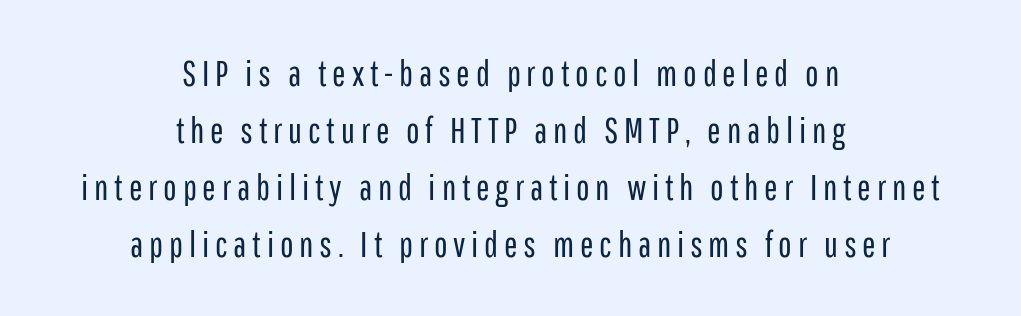
Teacher's note: observe the equal gaps on both sides — that is centered alignment. Nothing sits at the stroke ends, so this counts as sans-serif. The letters stand upright; this is a roman face. Each letter keeps its own natural width here, so spacing adapts to shape. Weight: in the light-to-regular range.
